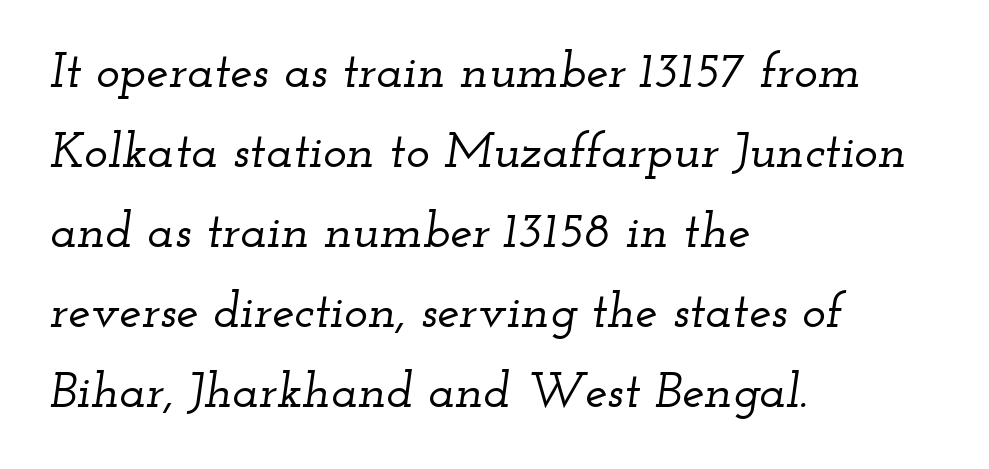
The image shows 50 px wide serif type, italic (leaning right); set left-aligned, normal line spacing (1.6x), normal letter spacing, not underlined; low stroke contrast and a small x-height.
